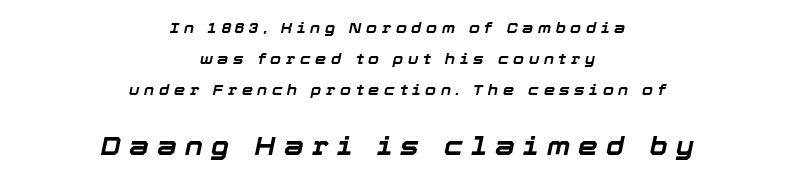
{"italic": "yes", "lean": "right", "slant_degrees": 12, "bold": "yes", "underline": "no", "align": "center", "line_spacing": "loose", "line_spacing_ratio": 2.23, "letter_spacing": "wide", "letter_spacing_em": 0.33, "larger_block": "second", "size_ratio": 1.79, "glyph_px": 25}
